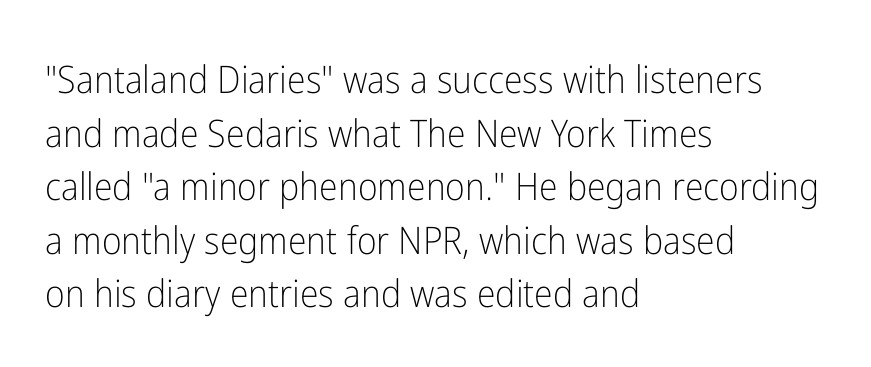
Here the designer chose a conventional face with non-uniform glyph widths. Teacher's note: observe the even left margin — that is flush-left alignment. Underline: absent. These lines sit exactly where default settings would place them. Compared with a typical body face, this is equally light or lighter still.
